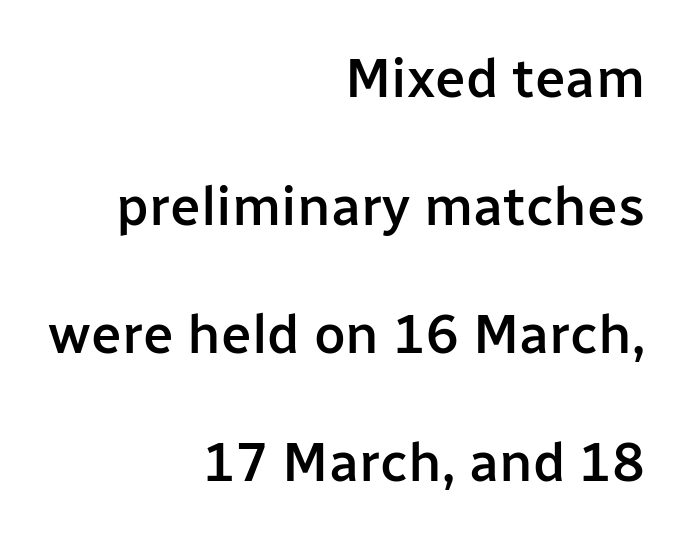
Each row of text sits above clean, open space. Proportional: the letters do not fall into vertical columns. The letterforms sit shoulder to shoulder at normal distance. Right-aligned paragraph, ragged on the left. Ordinary non-slanted type is in use. The leading is generous, giving the passage an open texture.
